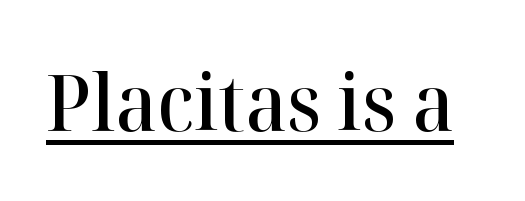
Q: Is the text bold? A: Semi-bold.
Q: Is the text italic (slanted)? A: No, it is upright.
Q: Is the typeface a serif or a sans-serif typeface? A: Serif.
Q: Is the text underlined? A: Yes.
Q: Is the spacing between letters normal or unusually wide? A: Normal.
Q: Width (condensed, normal, or wide)? A: Normal.
Q: Stroke contrast? A: High.
Q: x-height? A: Medium.
Q: Monospaced? A: No.
